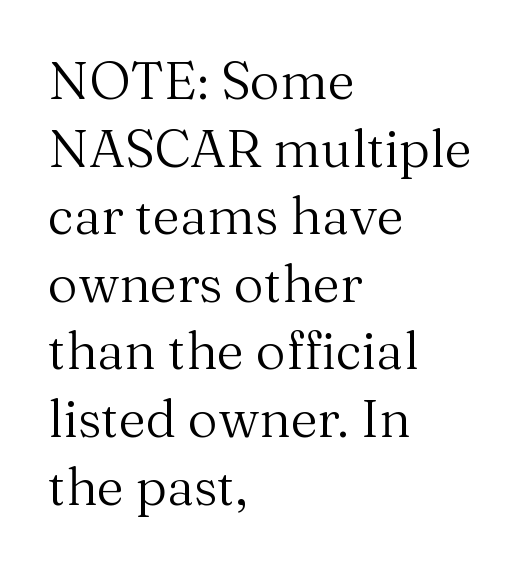
The image shows 52 px regular-weight serif type, upright; set left-aligned, normal line spacing (1.3x), normal letter spacing, not underlined; medium stroke contrast and a medium x-height.
